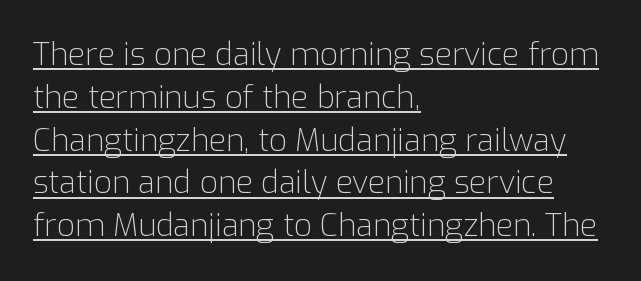
Q: Is the text bold? A: No.
Q: Is the text italic (slanted)? A: No, it is upright.
Q: Is the typeface a serif or a sans-serif typeface? A: Sans-serif.
Q: Is the text underlined? A: Yes.
Q: How is the paragraph aligned? A: Left-aligned.
Q: Is the spacing between letters normal or unusually wide? A: Normal.
Q: Is the spacing between lines tight, normal or loose? A: Normal.
Q: Width (condensed, normal, or wide)? A: Normal.
Q: Stroke contrast? A: Low.
Q: x-height? A: Medium.
Q: Monospaced? A: No.
